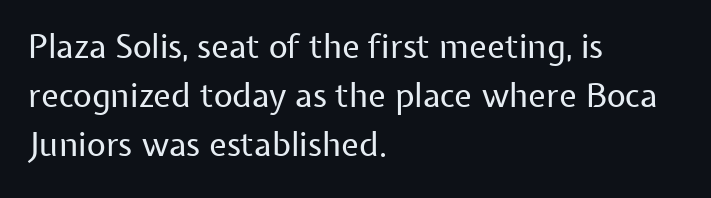
Q: Is the text bold? A: No.
Q: Is the text italic (slanted)? A: No, it is upright.
Q: Is the typeface a serif or a sans-serif typeface? A: Sans-serif.
Q: Is the text underlined? A: No.
Q: How is the paragraph aligned? A: Left-aligned.
Q: Is the spacing between letters normal or unusually wide? A: Normal.
Q: Is the spacing between lines tight, normal or loose? A: Normal.
Q: Width (condensed, normal, or wide)? A: Normal.
Q: Stroke contrast? A: Low.
Q: x-height? A: Medium.
Q: Monospaced? A: No.
